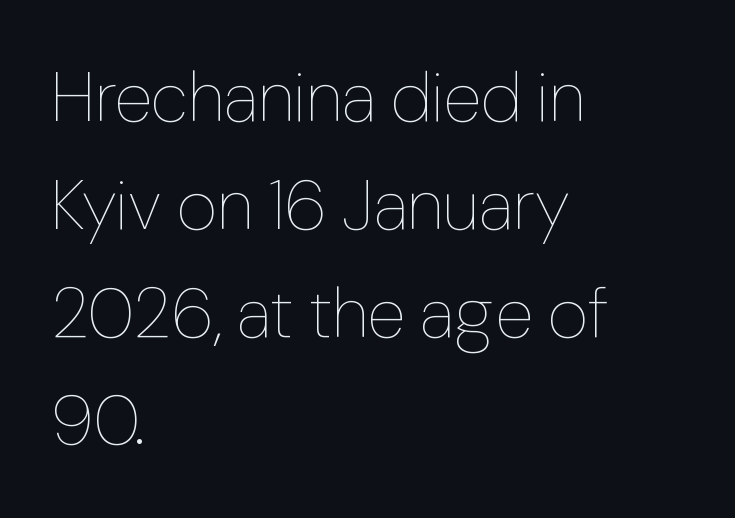
Rule under the text: the space is simply empty. Stem width sits at or under what a default text font uses. Every character sits straight up, as roman type does. The leading is moderate, giving the passage an even texture. Compared with typical body copy, the letter spacing here is the same. A typesetter would call this proportional, since set widths differ per character.
